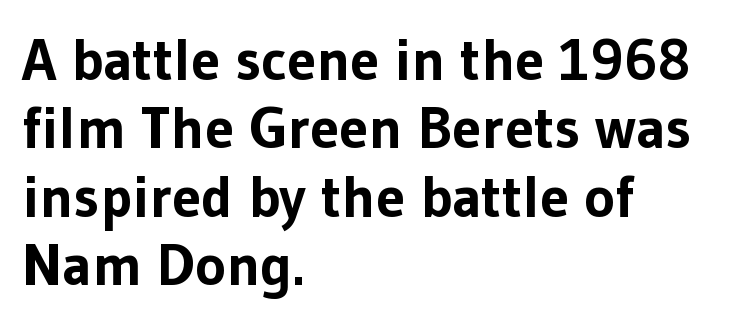
The image shows 59 px bold sans-serif type, upright; set left-aligned, line spacing 1.16x, normal letter spacing, not underlined; low stroke contrast and a medium x-height.
